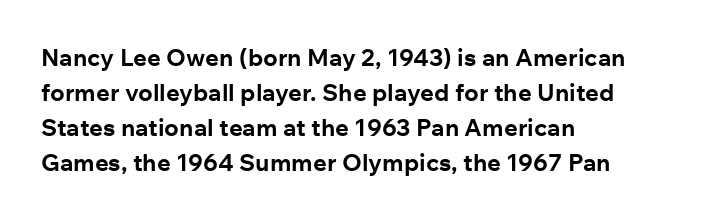
Q: Is the text bold? A: Yes.
Q: Is the text italic (slanted)? A: No, it is upright.
Q: Is the text underlined? A: No.
Q: How is the paragraph aligned? A: Left-aligned.
Q: Is the spacing between letters normal or unusually wide? A: Normal.
Q: Is the spacing between lines tight, normal or loose? A: Normal.
